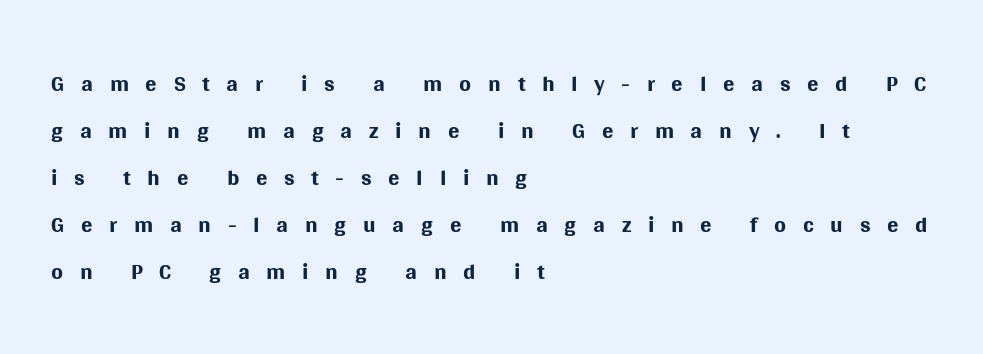
Q: Is the text bold? A: No.
Q: Is the text italic (slanted)? A: No, it is upright.
Q: Is the typeface a serif or a sans-serif typeface? A: Sans-serif.
Q: Is the text underlined? A: No.
Q: How is the paragraph aligned? A: Left-aligned.
Q: Is the spacing between letters normal or unusually wide? A: Unusually wide.
Q: Is the spacing between lines tight, normal or loose? A: Normal.
Q: Width (condensed, normal, or wide)? A: Normal.
Q: Stroke contrast? A: Medium.
Q: x-height? A: Large.
Q: Monospaced? A: No.
